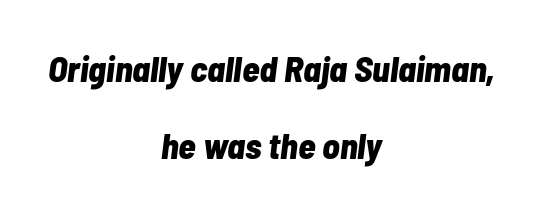
The image shows 36 px bold, condensed type, italic (leaning right); set centered, loose line spacing (2.14x), normal letter spacing, not underlined; low stroke contrast and a medium x-height.
